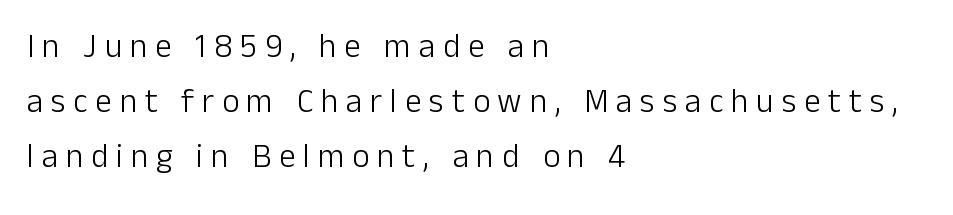
{"serif": "no", "italic": "no", "bold": "no", "weight": "light", "width": "normal", "stroke_contrast": "low", "x_height": "medium", "monospaced": "no", "underline": "no", "align": "left", "line_spacing": "normal", "line_spacing_ratio": 1.67, "letter_spacing": "wide", "letter_spacing_em": 0.24, "glyph_px": 33}
